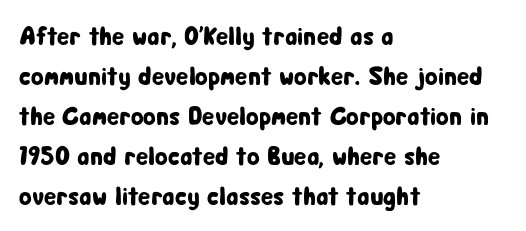
The image shows 26 px text type, upright; set left-aligned, normal line spacing (1.54x), normal letter spacing, not underlined.
